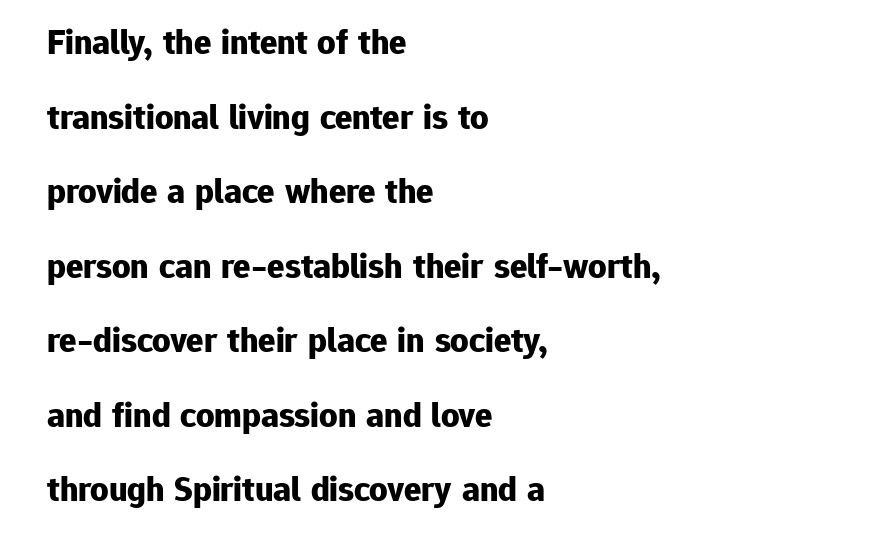
Here the glyphs are tracked normally, forming tight word shapes. Strokes here are thick enough to call this a true bold. Each new line begins a long way beneath the previous one. Italic? Not at all — the glyphs are vertical.
